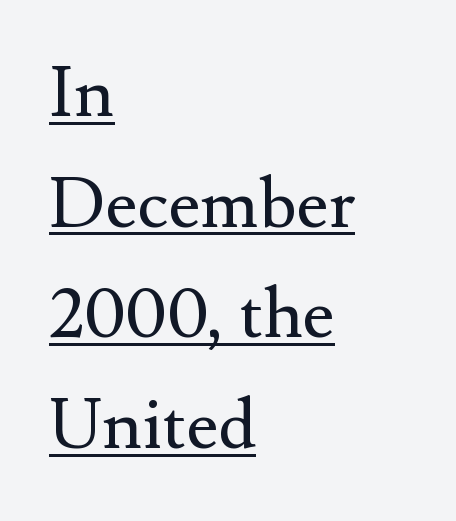
The image shows 70 px regular-weight serif type, upright; set left-aligned, normal line spacing (1.58x), normal letter spacing, underlined; medium stroke contrast and a small x-height.
